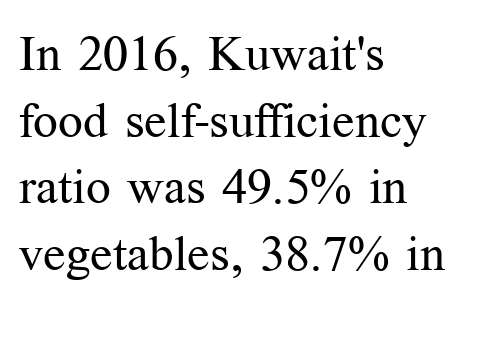
The image shows 49 px regular-weight serif type, upright; set left-aligned, normal line spacing (1.36x), normal letter spacing, not underlined; medium stroke contrast and a medium x-height.
